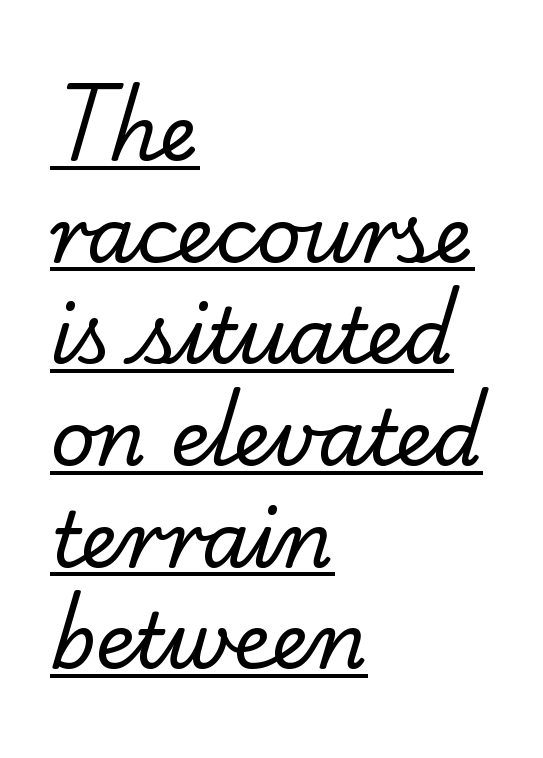
The image shows 77 px regular-weight type; set left-aligned, normal line spacing (1.32x), normal letter spacing, underlined; low stroke contrast and a small x-height.
